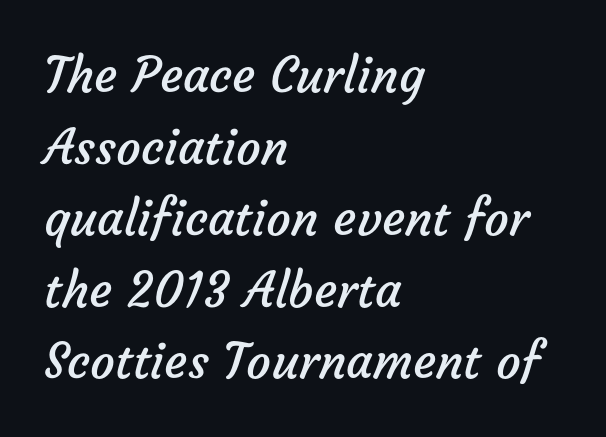
{"serif": "no", "bold": "no", "weight": "regular", "width": "normal", "stroke_contrast": "low", "x_height": "medium", "monospaced": "no", "underline": "no", "align": "left", "line_spacing": "normal", "line_spacing_ratio": 1.46, "letter_spacing": "normal", "letter_spacing_em": 0.0, "glyph_px": 49}
